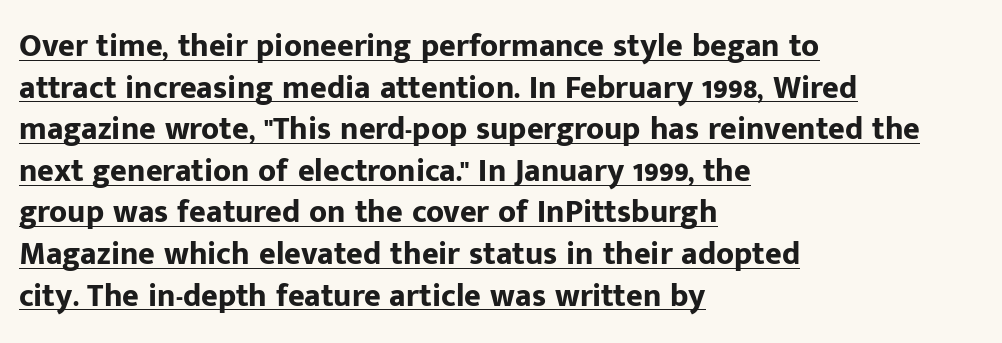
Q: Is the text bold? A: Yes.
Q: Is the text italic (slanted)? A: No, it is upright.
Q: Is the typeface a serif or a sans-serif typeface? A: Sans-serif.
Q: Is the text underlined? A: Yes.
Q: How is the paragraph aligned? A: Left-aligned.
Q: Is the spacing between letters normal or unusually wide? A: Normal.
Q: Is the spacing between lines tight, normal or loose? A: Normal.
Q: Width (condensed, normal, or wide)? A: Normal.
Q: Stroke contrast? A: Low.
Q: x-height? A: Medium.
Q: Monospaced? A: No.
